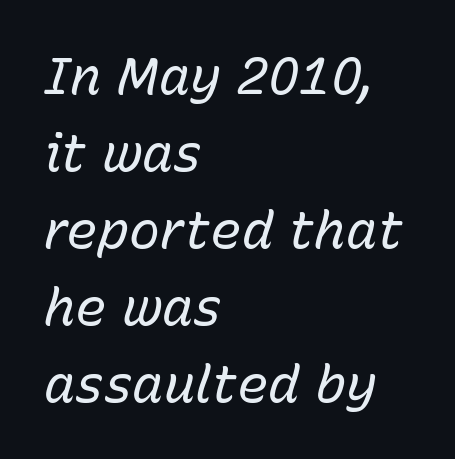
Q: Is the text bold? A: No.
Q: Is the text italic (slanted)? A: Yes, it leans right by about 15 degrees.
Q: Is the text underlined? A: No.
Q: How is the paragraph aligned? A: Left-aligned.
Q: Is the spacing between letters normal or unusually wide? A: Normal.
Q: Is the spacing between lines tight, normal or loose? A: Normal.
Q: Width (condensed, normal, or wide)? A: Normal.
Q: Stroke contrast? A: Low.
Q: x-height? A: Medium.
Q: Monospaced? A: No.
